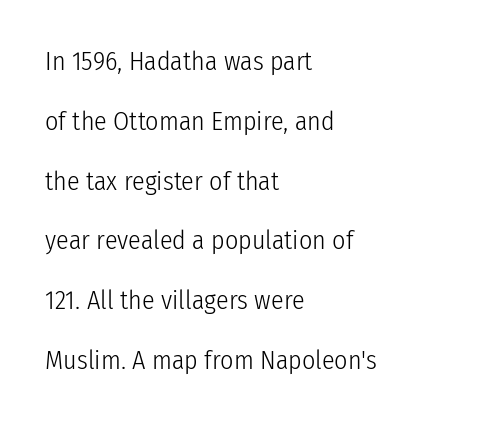
The image shows 26 px text type, upright; set left-aligned, loose line spacing (2.3x), normal letter spacing, not underlined.
